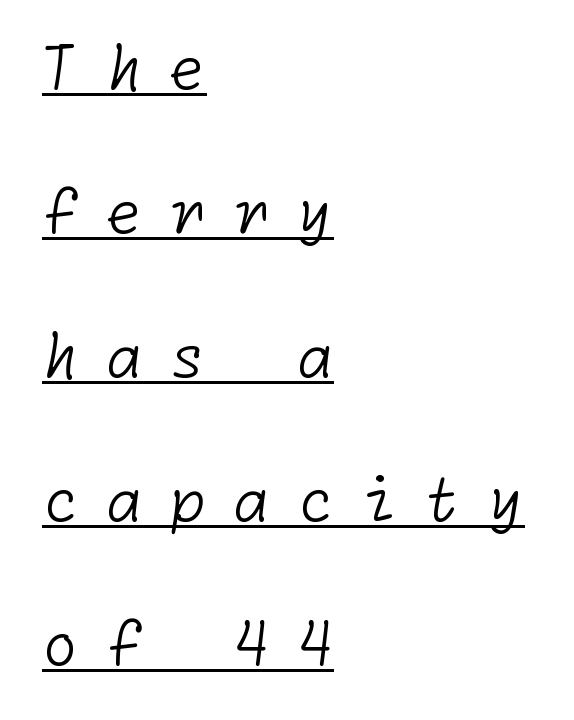
{"serif": "no", "bold": "no", "weight": "light", "width": "normal", "stroke_contrast": "low", "x_height": "medium", "underline": "yes", "align": "left", "line_spacing": "loose", "line_spacing_ratio": 2.44, "letter_spacing": "wide", "letter_spacing_em": 0.46, "glyph_px": 59}
